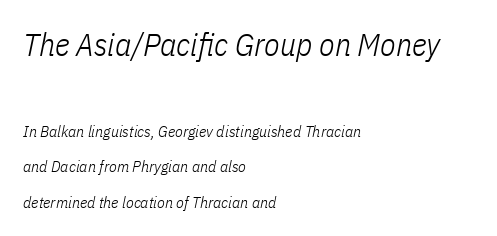
Q: Is the text bold? A: No.
Q: Is the text italic (slanted)? A: Yes, it leans right by about 11 degrees.
Q: Is the text underlined? A: No.
Q: How is the paragraph aligned? A: Left-aligned.
Q: Is the spacing between letters normal or unusually wide? A: Normal.
Q: Is the spacing between lines tight, normal or loose? A: Loose.
Q: Which block of text is set in a larger size, the first (top) or the second (bottom)? A: The first (top) one.
Q: Width (condensed, normal, or wide)? A: Condensed.
Q: Stroke contrast? A: Low.
Q: x-height? A: Medium.
Q: Monospaced? A: No.
